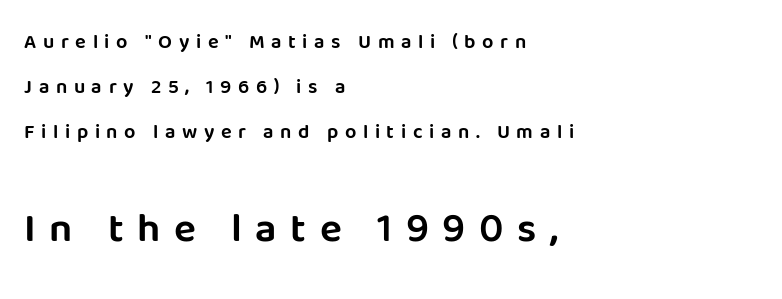
The image shows 41 px sans-serif type, upright; set left-aligned, loose line spacing (2.25x), unusually wide letter spacing (+0.33 em), not underlined; the second (bottom) block is 2.05x larger; low stroke contrast and a large x-height.
